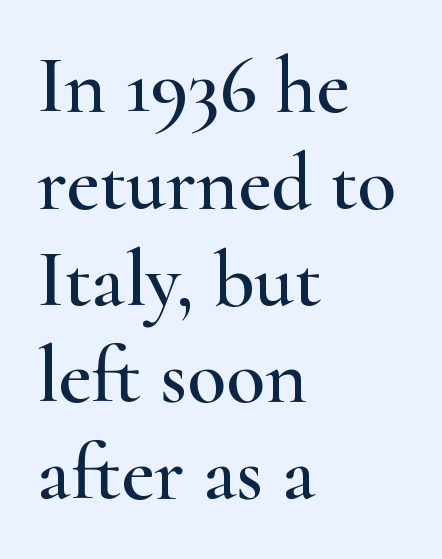
The image shows 80 px wide serif type, upright; set left-aligned, line spacing 1.21x, normal letter spacing, not underlined; high stroke contrast and a small x-height.
